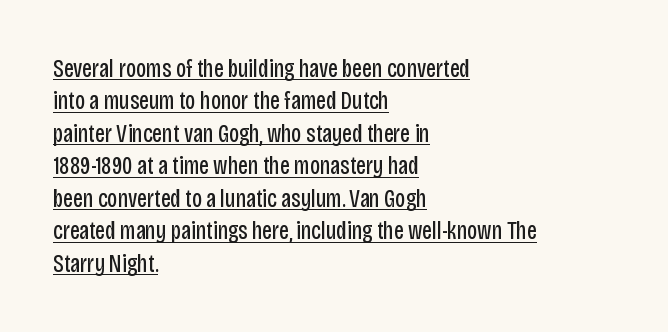
{"italic": "no", "bold": "no", "underline": "yes", "align": "left", "line_spacing": "normal", "line_spacing_ratio": 1.3, "letter_spacing": "normal", "letter_spacing_em": 0.0, "glyph_px": 25}
